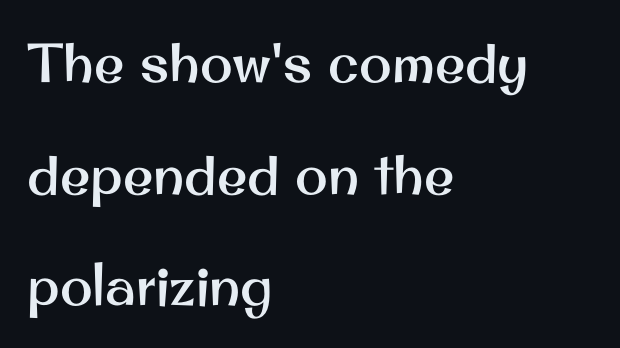
Q: Is the text italic (slanted)? A: No, it is upright.
Q: Is the typeface a serif or a sans-serif typeface? A: Sans-serif.
Q: Is the text underlined? A: No.
Q: How is the paragraph aligned? A: Left-aligned.
Q: Is the spacing between letters normal or unusually wide? A: Normal.
Q: Is the spacing between lines tight, normal or loose? A: Loose.
Q: Width (condensed, normal, or wide)? A: Normal.
Q: Stroke contrast? A: Medium.
Q: x-height? A: Small.
Q: Monospaced? A: No.
